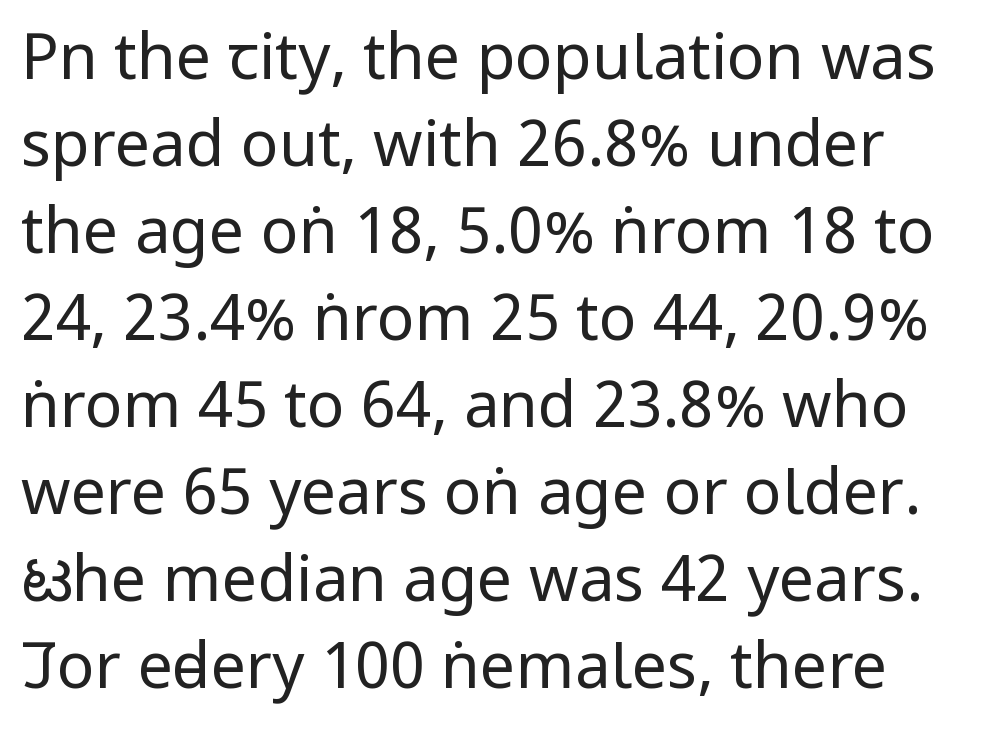
The image shows 63 px regular-weight, condensed sans-serif type, upright; set normal line spacing (1.38x), normal letter spacing, not underlined; low stroke contrast and a large x-height.
